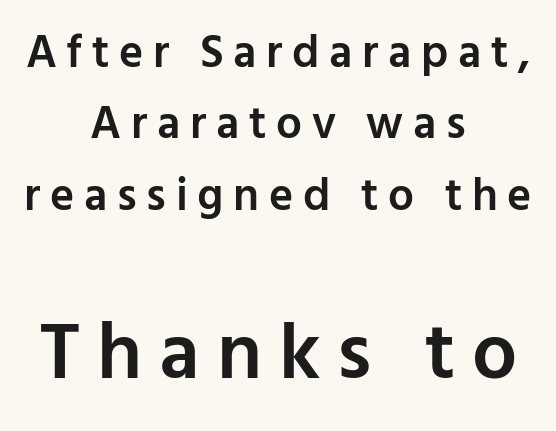
Q: Is the text bold? A: Semi-bold.
Q: Is the text italic (slanted)? A: No, it is upright.
Q: Is the typeface a serif or a sans-serif typeface? A: Sans-serif.
Q: Is the text underlined? A: No.
Q: How is the paragraph aligned? A: Centered.
Q: Is the spacing between letters normal or unusually wide? A: Unusually wide.
Q: Is the spacing between lines tight, normal or loose? A: Normal.
Q: Which block of text is set in a larger size, the first (top) or the second (bottom)? A: The second (bottom) one.
Q: Width (condensed, normal, or wide)? A: Normal.
Q: Stroke contrast? A: Low.
Q: x-height? A: Medium.
Q: Monospaced? A: No.
